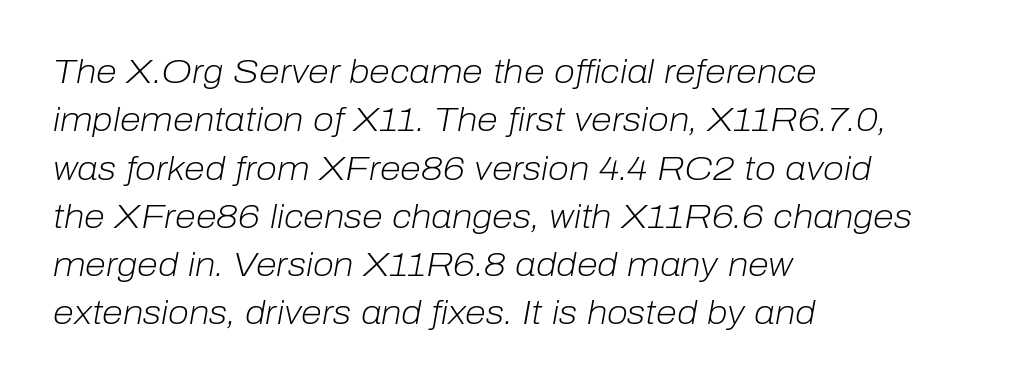
{"italic": "yes", "lean": "right", "slant_degrees": 10, "bold": "no", "weight": "light", "width": "normal", "stroke_contrast": "low", "x_height": "medium", "monospaced": "no", "underline": "no", "align": "left", "line_spacing": "normal", "line_spacing_ratio": 1.42, "letter_spacing": "normal", "letter_spacing_em": 0.0, "glyph_px": 34}
